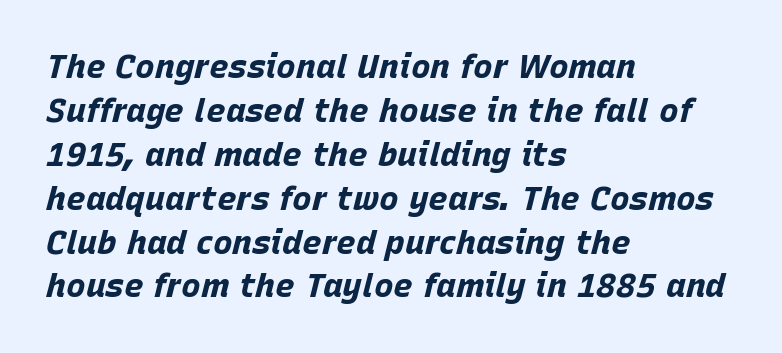
The image shows 33 px bold type, italic (leaning right); set left-aligned, normal line spacing (1.33x), normal letter spacing, not underlined; low stroke contrast and a large x-height.
